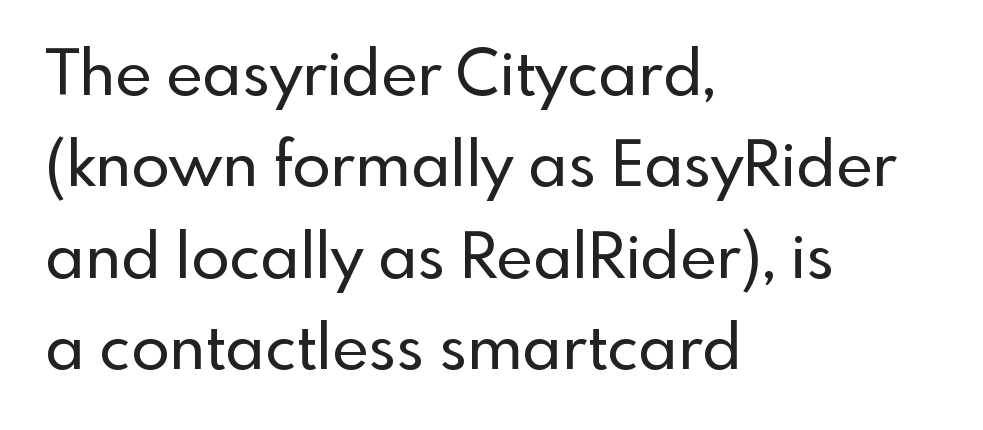
{"serif": "no", "italic": "no", "width": "normal", "x_height": "small", "monospaced": "no", "underline": "no", "align": "left", "line_spacing": "normal", "line_spacing_ratio": 1.45, "letter_spacing": "normal", "letter_spacing_em": 0.0, "glyph_px": 63}
